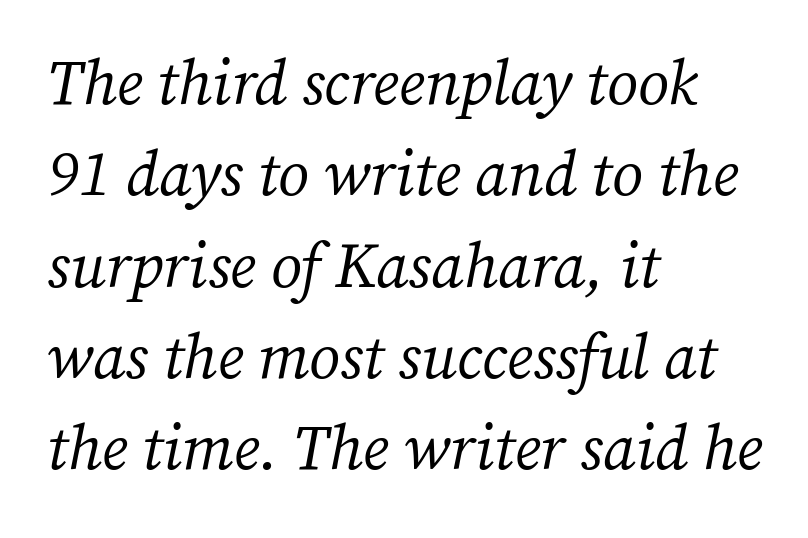
Q: Is the text bold? A: No.
Q: Is the text italic (slanted)? A: Yes, it leans right by about 12 degrees.
Q: Is the typeface a serif or a sans-serif typeface? A: Serif.
Q: Is the text underlined? A: No.
Q: How is the paragraph aligned? A: Left-aligned.
Q: Is the spacing between letters normal or unusually wide? A: Normal.
Q: Is the spacing between lines tight, normal or loose? A: Normal.
Q: Width (condensed, normal, or wide)? A: Normal.
Q: Stroke contrast? A: Medium.
Q: x-height? A: Medium.
Q: Monospaced? A: No.
